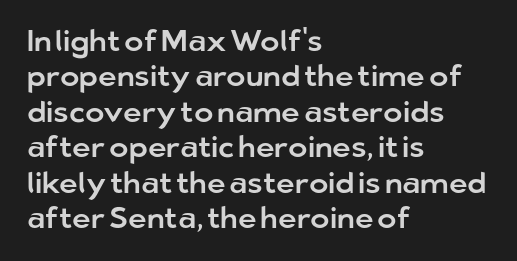
Horizontally, the lines are justified to the leading edge only. This sample uses plain, unmodified letter spacing. The text was rendered using a sans face with plain stroke endings. A typesetter would call this proportional, since set widths differ per character.
